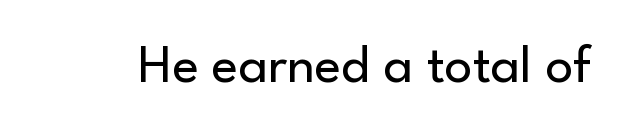
{"serif": "no", "italic": "no", "bold": "no", "weight": "regular", "width": "normal", "stroke_contrast": "low", "x_height": "small", "monospaced": "no", "underline": "no", "letter_spacing": "normal", "letter_spacing_em": 0.0, "glyph_px": 55}
